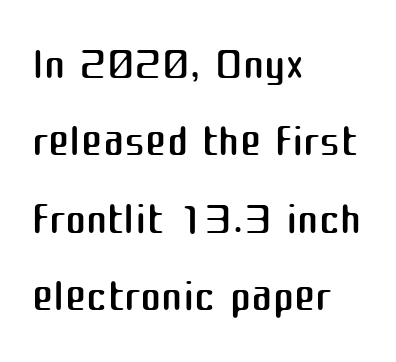
{"serif": "no", "italic": "no", "bold": "no", "weight": "regular", "width": "normal", "stroke_contrast": "medium", "x_height": "medium", "monospaced": "no", "underline": "no", "align": "left", "line_spacing_ratio": 1.21, "letter_spacing": "normal", "letter_spacing_em": 0.0, "glyph_px": 64}
